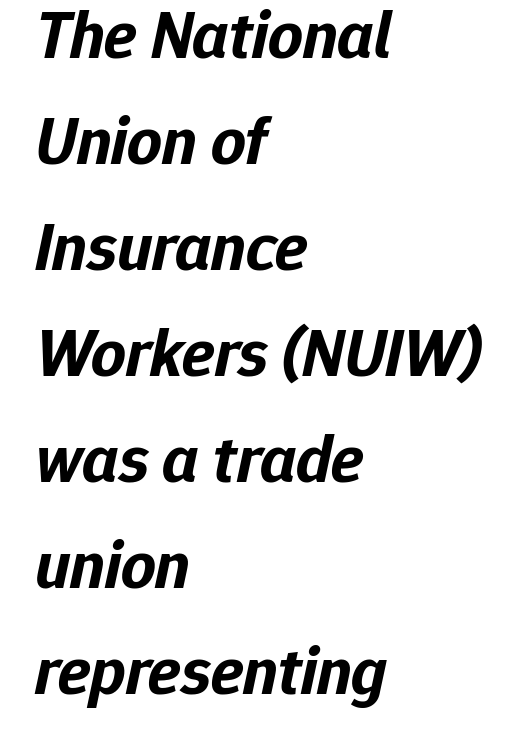
Q: Is the text bold? A: Yes.
Q: Is the text italic (slanted)? A: Yes, it leans right by about 12 degrees.
Q: Is the text underlined? A: No.
Q: How is the paragraph aligned? A: Left-aligned.
Q: Is the spacing between letters normal or unusually wide? A: Normal.
Q: Is the spacing between lines tight, normal or loose? A: Normal.
Q: Width (condensed, normal, or wide)? A: Normal.
Q: Stroke contrast? A: Low.
Q: x-height? A: Medium.
Q: Monospaced? A: No.
